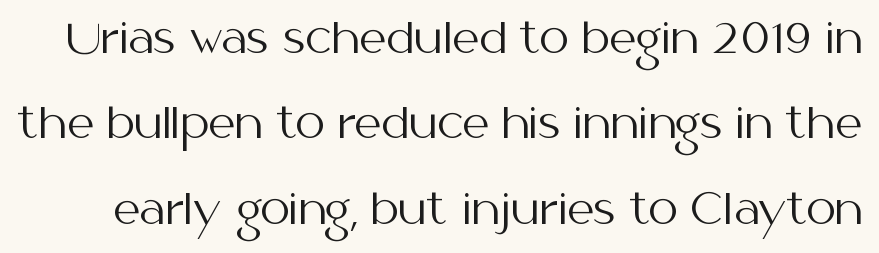
The image shows 42 px regular-weight sans-serif type, upright; set loose line spacing (2.03x), normal letter spacing, not underlined; medium stroke contrast and a medium x-height.
